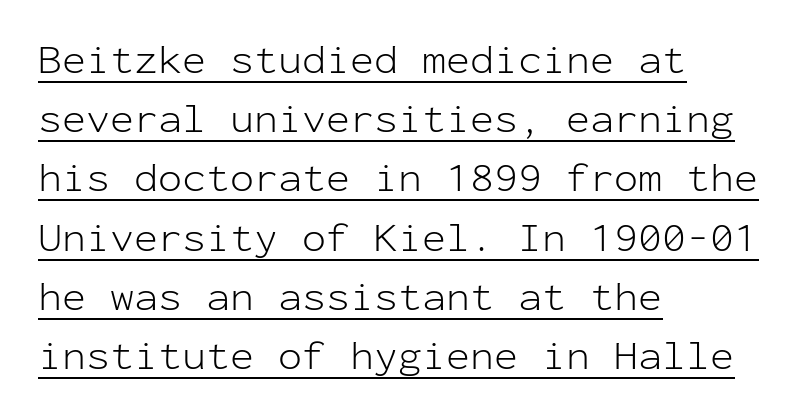
{"serif": "no", "italic": "no", "bold": "no", "weight": "light", "width": "normal", "stroke_contrast": "low", "x_height": "medium", "monospaced": "yes", "underline": "yes", "align": "left", "line_spacing": "normal", "line_spacing_ratio": 1.48, "letter_spacing": "normal", "letter_spacing_em": 0.0, "glyph_px": 40}
